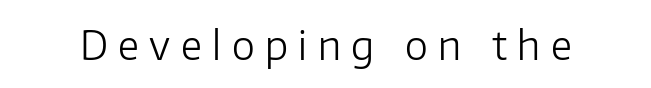
{"serif": "no", "italic": "no", "bold": "no", "weight": "light", "width": "normal", "stroke_contrast": "low", "x_height": "medium", "monospaced": "no", "underline": "no", "letter_spacing": "wide", "letter_spacing_em": 0.27, "glyph_px": 39}
